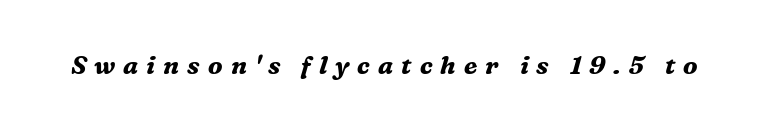
The image shows 25 px bold type, italic (leaning right); set unusually wide letter spacing (+0.32 em), not underlined.
